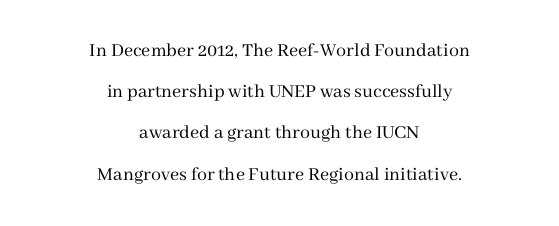
The image shows 20 px text type, upright; set centered, loose line spacing (2.06x), normal letter spacing, not underlined.
